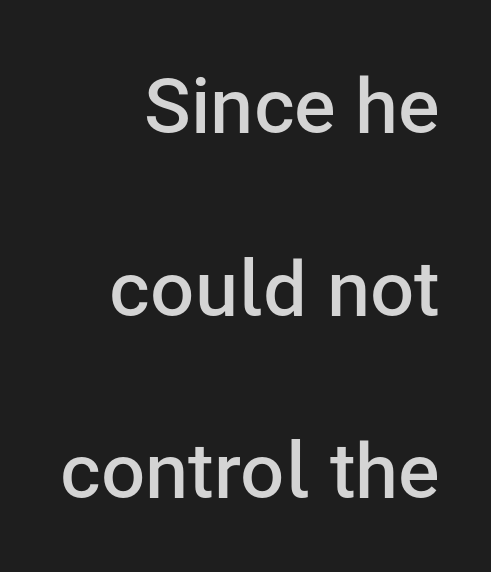
The image shows 78 px semibold sans-serif type, upright; set right-aligned, loose line spacing (2.34x), normal letter spacing, not underlined; low stroke contrast and a medium x-height.
